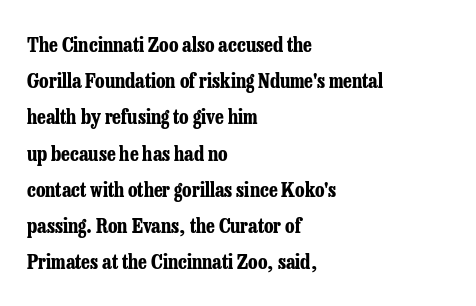
{"italic": "no", "bold": "yes", "underline": "no", "align": "left", "line_spacing_ratio": 1.81, "letter_spacing": "normal", "letter_spacing_em": 0.0, "glyph_px": 20}
